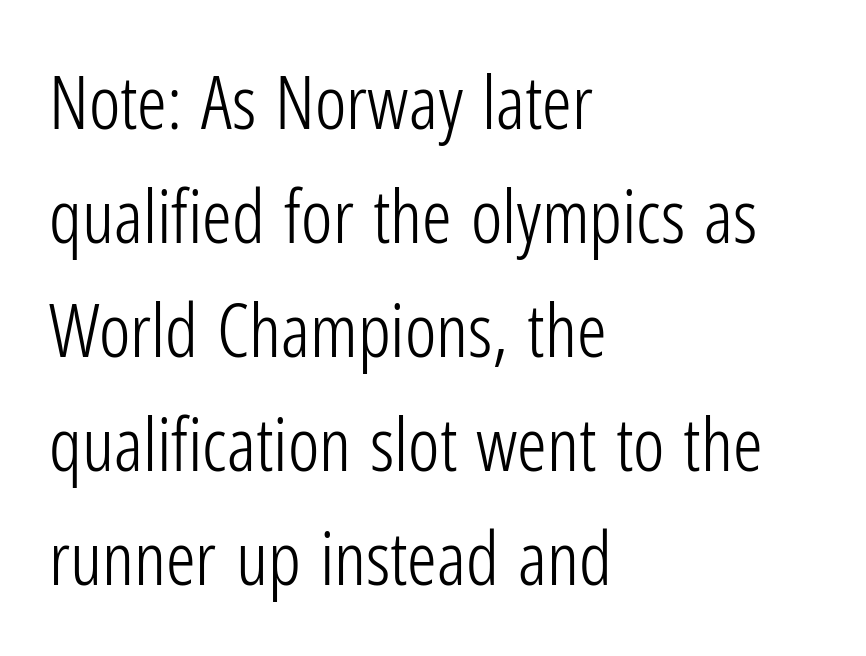
The image shows 74 px light, condensed sans-serif type, upright; set left-aligned, normal line spacing (1.54x), normal letter spacing, not underlined; low stroke contrast and a medium x-height.
